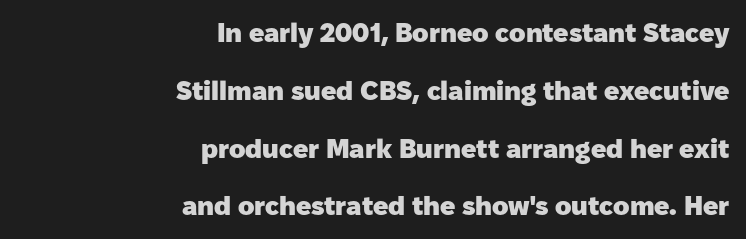
{"italic": "no", "bold": "yes", "underline": "no", "align": "right", "line_spacing": "loose", "line_spacing_ratio": 2.14, "letter_spacing": "normal", "letter_spacing_em": 0.0, "glyph_px": 27}
